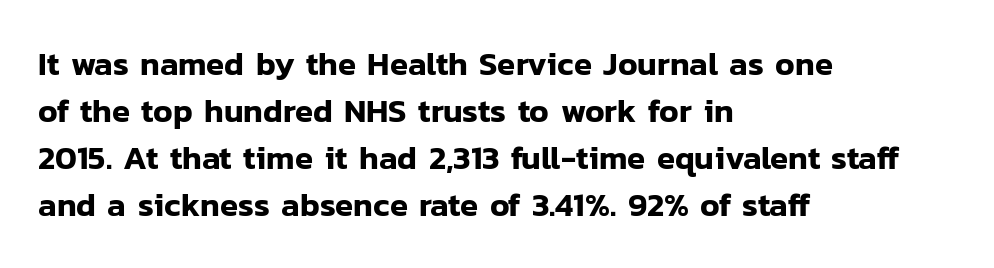
The image shows 33 px sans-serif type, upright; set left-aligned, normal line spacing (1.42x), normal letter spacing, not underlined; low stroke contrast and a medium x-height.
